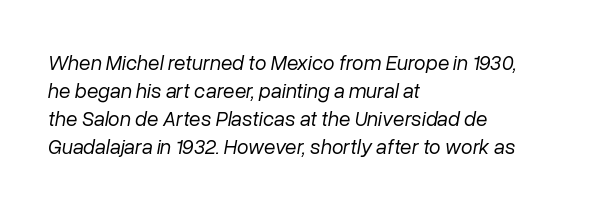
{"italic": "yes", "lean": "right", "slant_degrees": 10, "bold": "no", "underline": "no", "align": "left", "line_spacing": "normal", "line_spacing_ratio": 1.33, "letter_spacing": "normal", "letter_spacing_em": 0.0, "glyph_px": 21}
